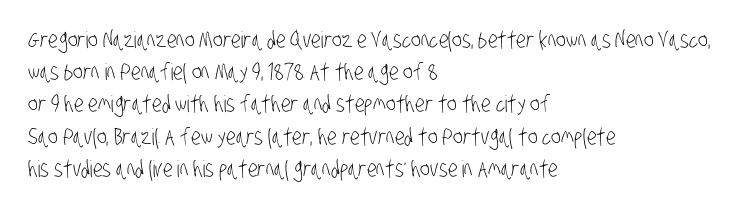
{"bold": "no", "underline": "no", "align": "left", "line_spacing": "normal", "line_spacing_ratio": 1.4, "letter_spacing": "normal", "letter_spacing_em": 0.0, "glyph_px": 23}
